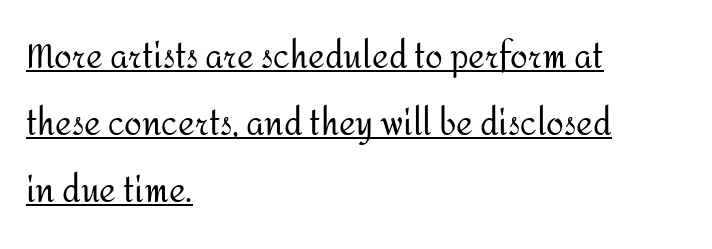
Q: Is the text bold? A: No.
Q: Is the text italic (slanted)? A: No, it is upright.
Q: Is the typeface a serif or a sans-serif typeface? A: Sans-serif.
Q: Is the text underlined? A: Yes.
Q: How is the paragraph aligned? A: Left-aligned.
Q: Is the spacing between letters normal or unusually wide? A: Normal.
Q: Is the spacing between lines tight, normal or loose? A: Loose.
Q: Width (condensed, normal, or wide)? A: Normal.
Q: Stroke contrast? A: Medium.
Q: x-height? A: Medium.
Q: Monospaced? A: No.
